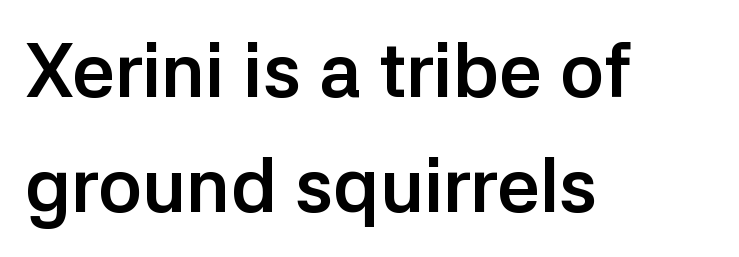
Q: Is the text bold? A: Yes.
Q: Is the text italic (slanted)? A: No, it is upright.
Q: Is the typeface a serif or a sans-serif typeface? A: Sans-serif.
Q: Is the text underlined? A: No.
Q: How is the paragraph aligned? A: Left-aligned.
Q: Is the spacing between letters normal or unusually wide? A: Normal.
Q: Is the spacing between lines tight, normal or loose? A: Normal.
Q: Width (condensed, normal, or wide)? A: Normal.
Q: Stroke contrast? A: Low.
Q: x-height? A: Medium.
Q: Monospaced? A: No.
